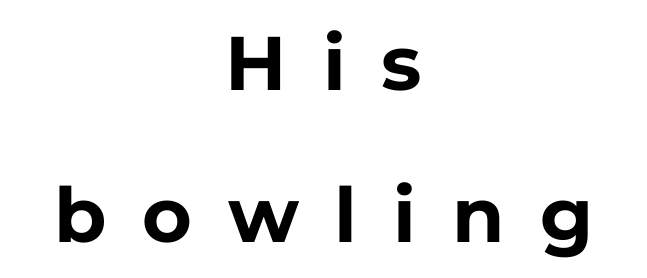
Q: Is the text bold? A: Yes.
Q: Is the text italic (slanted)? A: No, it is upright.
Q: Is the typeface a serif or a sans-serif typeface? A: Sans-serif.
Q: Is the text underlined? A: No.
Q: How is the paragraph aligned? A: Centered.
Q: Is the spacing between letters normal or unusually wide? A: Unusually wide.
Q: Is the spacing between lines tight, normal or loose? A: Loose.
Q: Width (condensed, normal, or wide)? A: Normal.
Q: Stroke contrast? A: Low.
Q: x-height? A: Medium.
Q: Monospaced? A: No.
